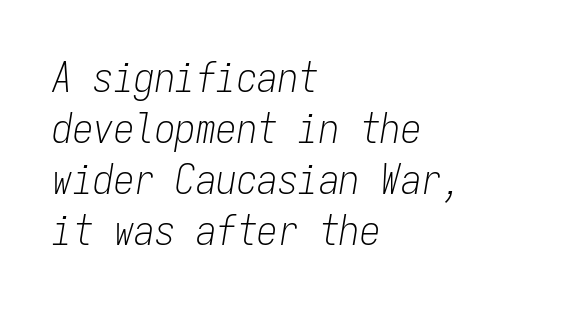
The image shows 41 px light, condensed type, italic (leaning right), monospaced; set left-aligned, line spacing 1.24x, normal letter spacing, not underlined; low stroke contrast and a medium x-height.
